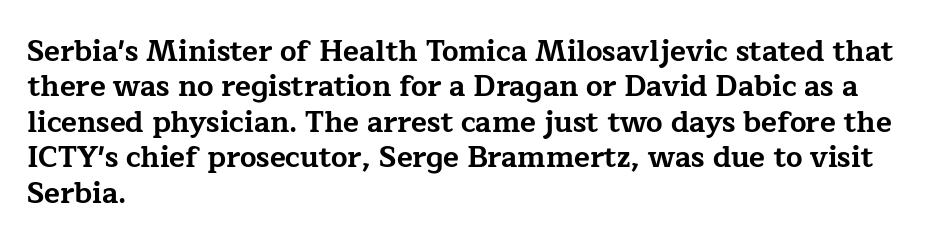
The image shows 29 px bold, wide serif type, upright; set left-aligned, line spacing 1.22x, normal letter spacing, not underlined; low stroke contrast and a medium x-height.
